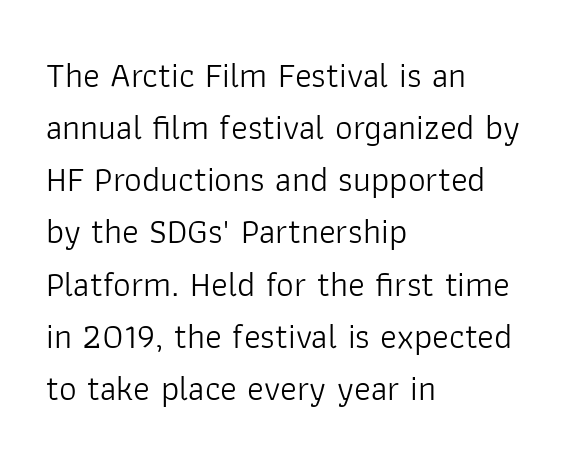
Q: Is the text bold? A: No.
Q: Is the text italic (slanted)? A: No, it is upright.
Q: Is the typeface a serif or a sans-serif typeface? A: Sans-serif.
Q: Is the text underlined? A: No.
Q: How is the paragraph aligned? A: Left-aligned.
Q: Is the spacing between letters normal or unusually wide? A: Normal.
Q: Is the spacing between lines tight, normal or loose? A: Normal.
Q: Width (condensed, normal, or wide)? A: Normal.
Q: Stroke contrast? A: Low.
Q: x-height? A: Medium.
Q: Monospaced? A: No.
